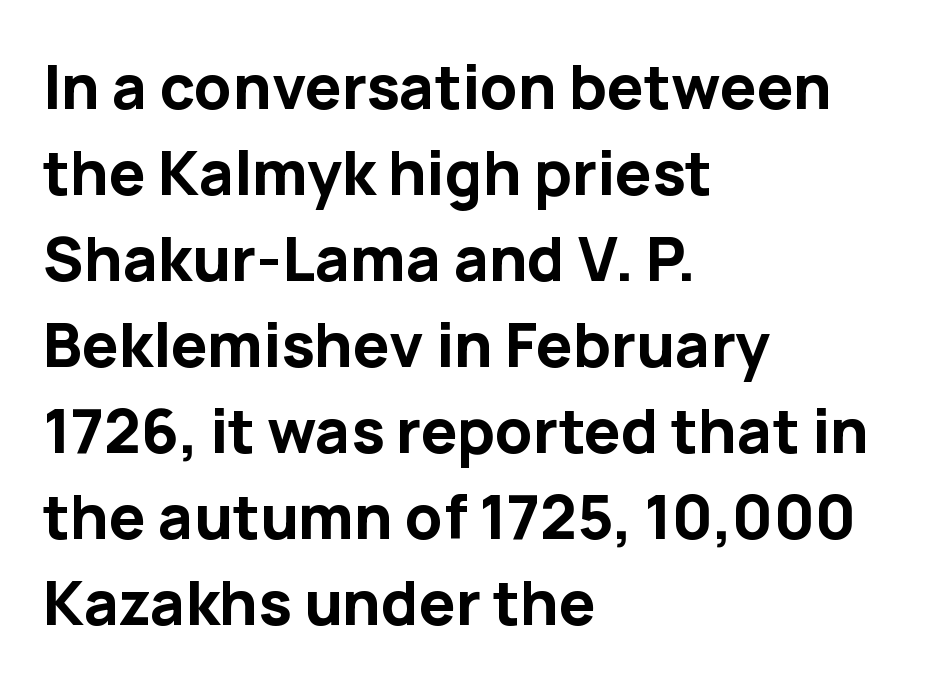
{"serif": "no", "italic": "no", "bold": "yes", "weight": "bold", "width": "normal", "stroke_contrast": "low", "x_height": "medium", "monospaced": "no", "underline": "no", "align": "left", "line_spacing": "normal", "line_spacing_ratio": 1.41, "letter_spacing": "normal", "letter_spacing_em": 0.0, "glyph_px": 61}
